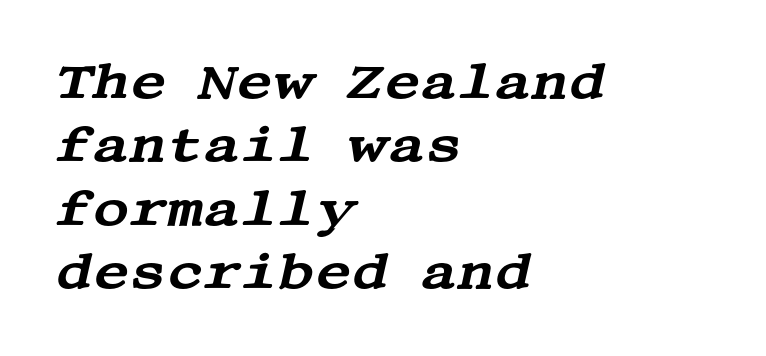
The image shows 50 px wide serif type, italic (leaning right); set left-aligned, normal line spacing (1.27x), normal letter spacing, not underlined; medium stroke contrast and a large x-height.
